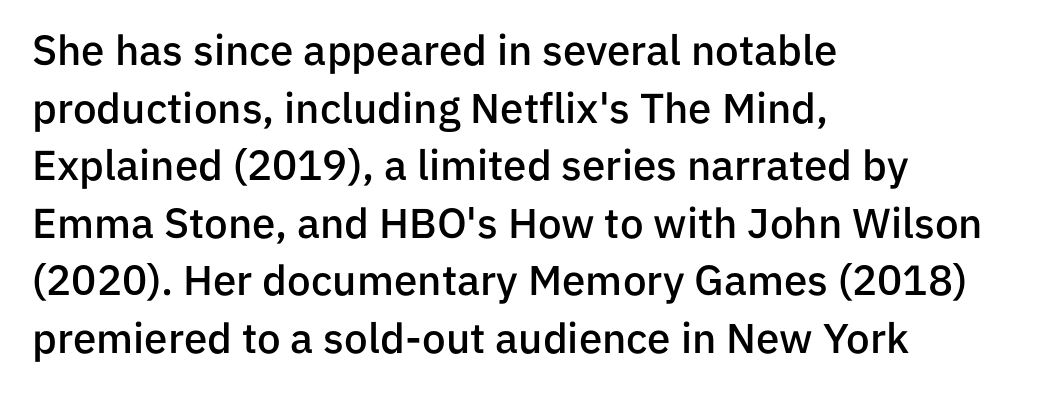
The image shows 42 px semibold sans-serif type, upright; set left-aligned, normal line spacing (1.37x), normal letter spacing, not underlined; low stroke contrast and a medium x-height.
